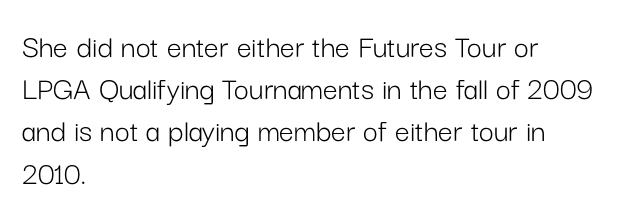
Q: Is the text bold? A: No.
Q: Is the text italic (slanted)? A: No, it is upright.
Q: Is the typeface a serif or a sans-serif typeface? A: Sans-serif.
Q: Is the text underlined? A: No.
Q: How is the paragraph aligned? A: Left-aligned.
Q: Is the spacing between letters normal or unusually wide? A: Normal.
Q: Is the spacing between lines tight, normal or loose? A: Normal.
Q: Width (condensed, normal, or wide)? A: Normal.
Q: Stroke contrast? A: Low.
Q: x-height? A: Medium.
Q: Monospaced? A: No.
